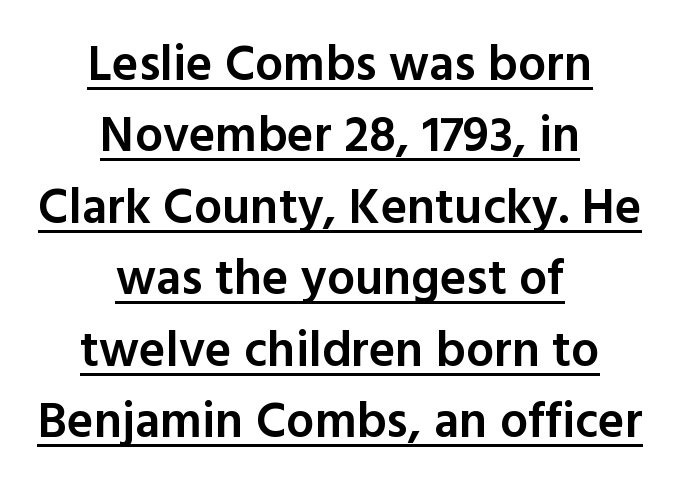
In terms of letterspacing, this is plain default setting. Characters remain perfectly vertical along every line. Spacing verdict: proportional, widths tailored to each character. A typesetter would call this leading conventional body-copy spacing. The paragraph shown floats in the horizontal middle.
